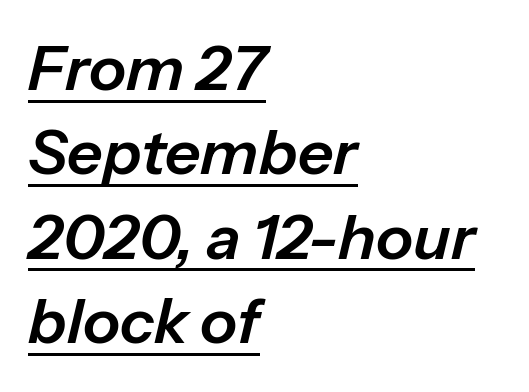
The image shows 62 px text type, italic (leaning right); set left-aligned, normal line spacing (1.36x), normal letter spacing, underlined; low stroke contrast and a medium x-height.
